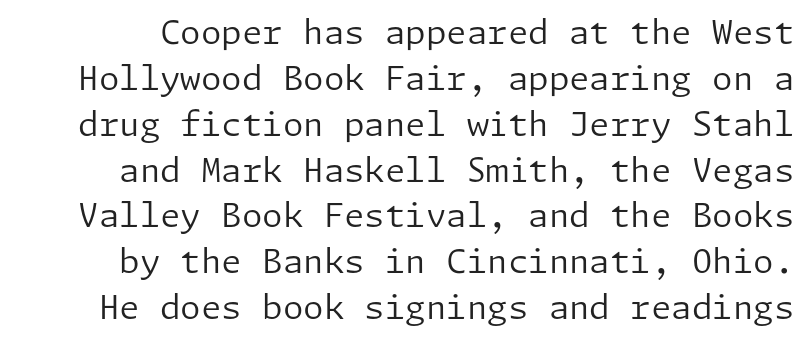
The image shows 33 px regular-weight sans-serif type, upright; set normal line spacing (1.39x), normal letter spacing, not underlined; low stroke contrast and a medium x-height.
